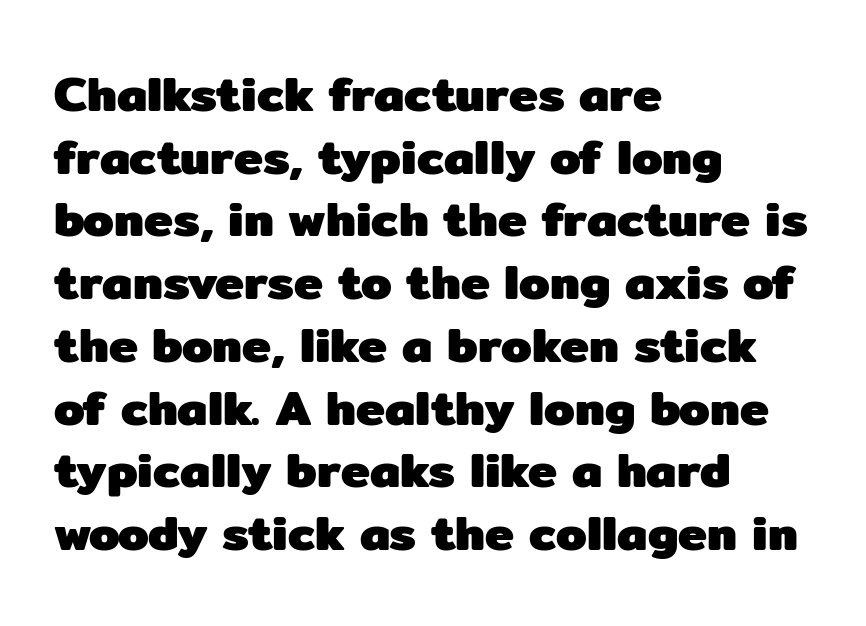
Type style note: lacks serifs. One-word summary of the alignment: left. Quick note: underline off. Thick stems and heavy bowls — unmistakably bold. Looks like regular typesetting: each glyph gets only the width it needs. The specimen reads as upright at a glance.
